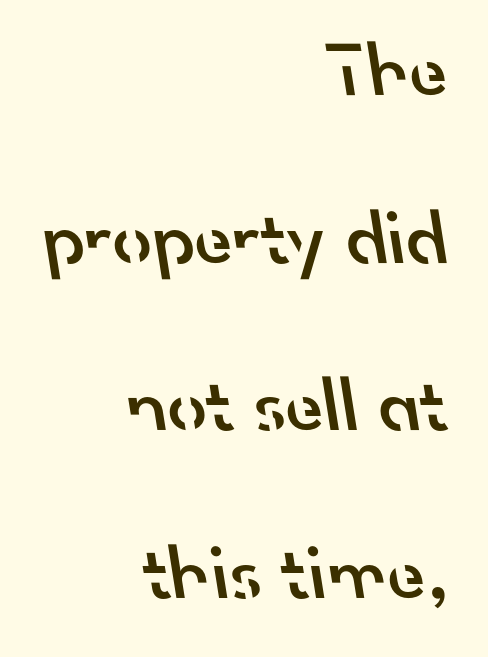
Type style note: lacks serifs. You could not count columns in this text — the font is proportionally spaced. Short note: letters normally spaced. How heavy is the stroke? Medium-heavy — a semibold, shy of bold. Does the copy run flush right? Yes — the right margin is perfectly even.
